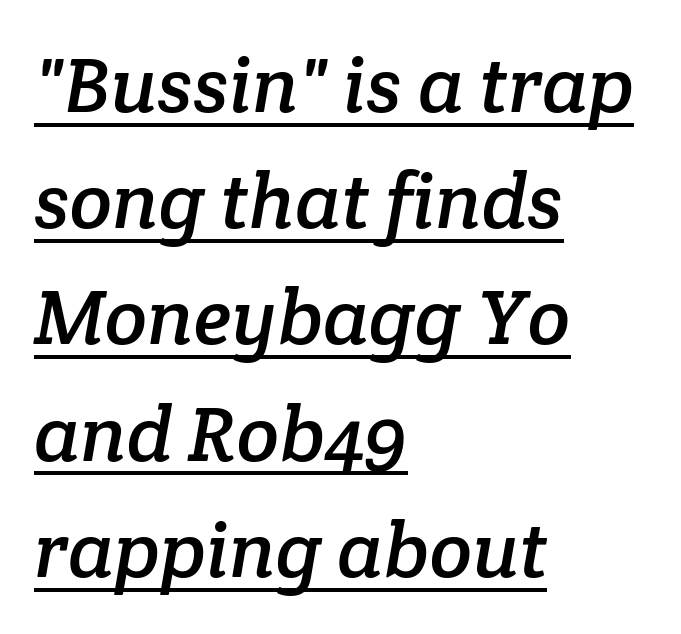
{"serif": "yes", "width": "normal", "stroke_contrast": "low", "x_height": "medium", "monospaced": "no", "underline": "yes", "align": "left", "line_spacing": "normal", "line_spacing_ratio": 1.49, "letter_spacing": "normal", "letter_spacing_em": 0.0, "glyph_px": 78}
